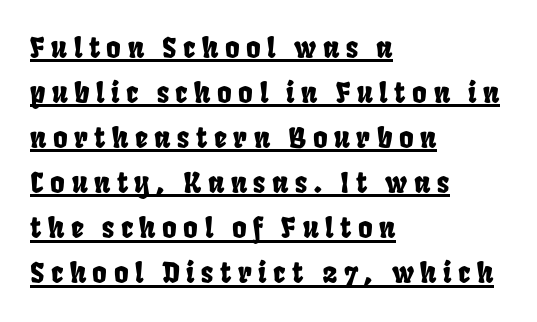
Compared with typical body copy, the letter spacing here is much looser. Normally led — the rows are evenly, conventionally spaced. Spacing verdict: proportional, widths tailored to each character. A baseline rule has been typeset under these characters. This sample is left-justified, so line endings fall wherever the words run out.
